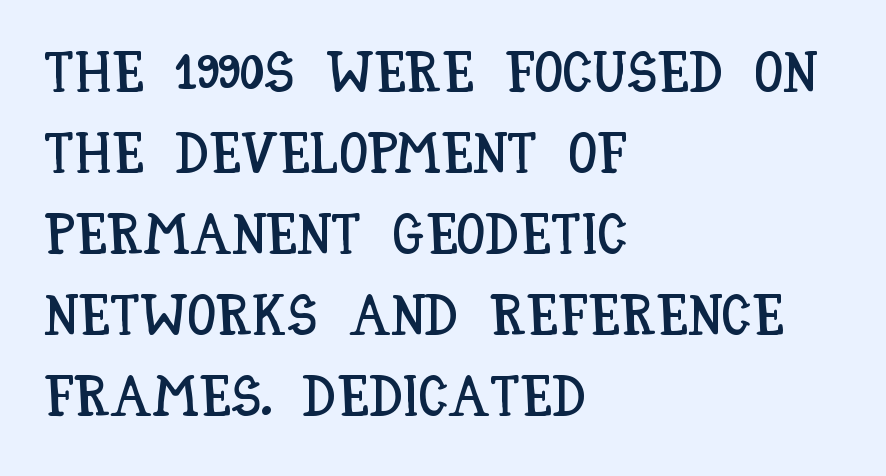
Q: Is the text italic (slanted)? A: No, it is upright.
Q: Is the text underlined? A: No.
Q: How is the paragraph aligned? A: Left-aligned.
Q: Is the spacing between letters normal or unusually wide? A: Normal.
Q: Is the spacing between lines tight, normal or loose? A: Normal.
Q: Width (condensed, normal, or wide)? A: Condensed.
Q: Stroke contrast? A: Low.
Q: x-height? A: Large.
Q: Monospaced? A: No.
